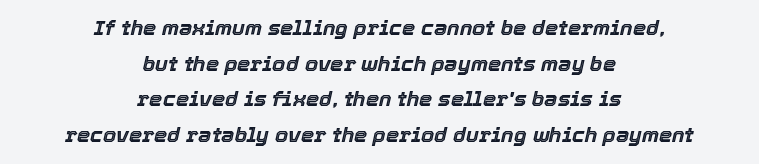
{"italic": "yes", "lean": "right", "slant_degrees": 12, "underline": "no", "align": "center", "line_spacing": "normal", "line_spacing_ratio": 1.7, "letter_spacing": "normal", "letter_spacing_em": 0.0, "glyph_px": 21}
